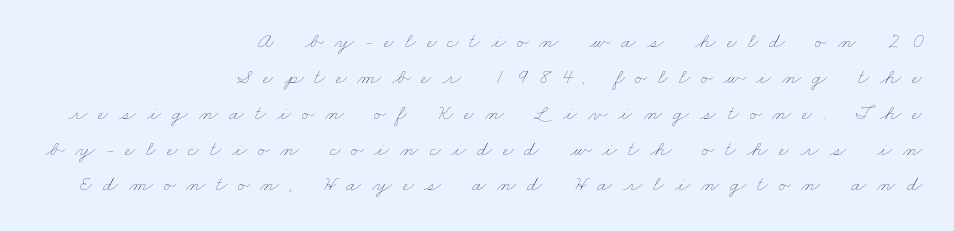
{"bold": "no", "underline": "no", "align": "right", "line_spacing": "normal", "line_spacing_ratio": 1.63, "letter_spacing": "wide", "letter_spacing_em": 0.49, "glyph_px": 22}
